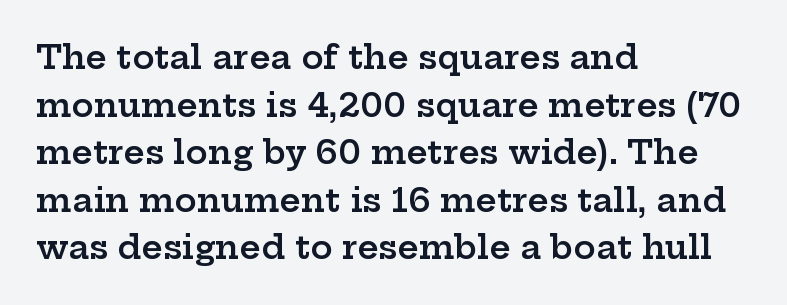
The image shows 33 px semibold, wide serif type, upright; set left-aligned, normal line spacing (1.44x), normal letter spacing, not underlined; low stroke contrast and a medium x-height.
